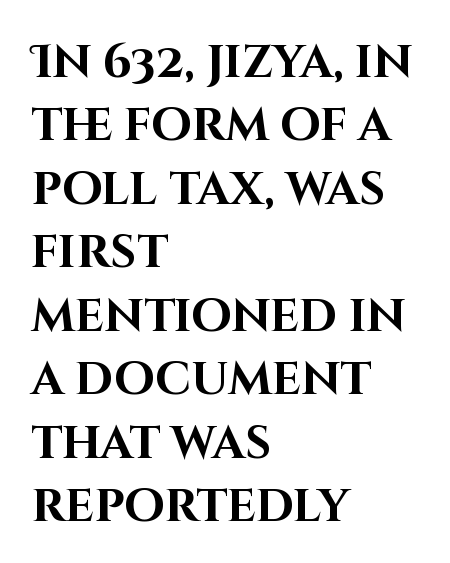
The image shows 46 px bold sans-serif type, upright; set left-aligned, normal line spacing (1.38x), normal letter spacing, not underlined; high stroke contrast and a large x-height.
